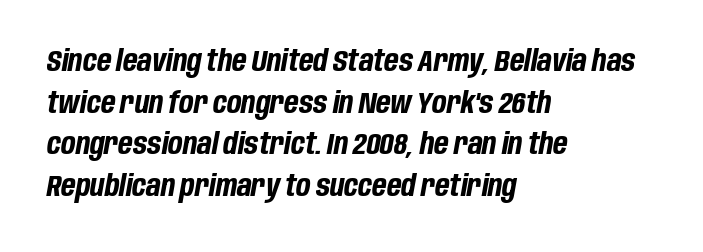
Line spacing here is normal. Default kerning and tracking; the words read as compact shapes. The rendering uses natural spacing where letterforms have individual widths. The baseline area is clear. The paragraph has a hard left edge and a soft right edge.
